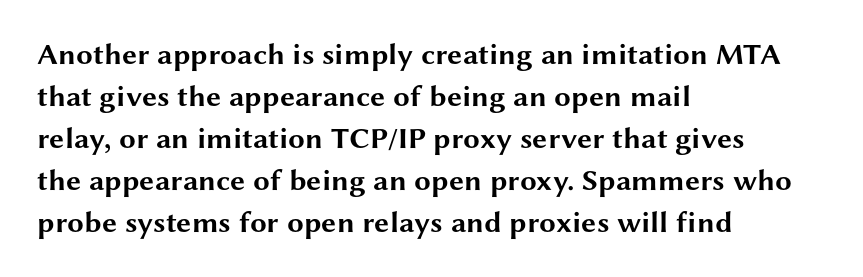
{"serif": "no", "italic": "no", "bold": "yes", "weight": "bold", "width": "wide", "stroke_contrast": "medium", "x_height": "medium", "monospaced": "no", "underline": "no", "align": "left", "line_spacing": "normal", "line_spacing_ratio": 1.4, "letter_spacing": "normal", "letter_spacing_em": 0.0, "glyph_px": 30}
